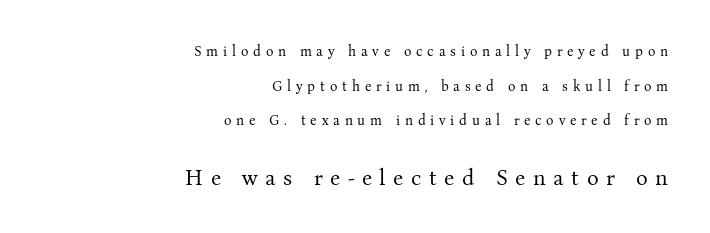
The emphasis by scale lands on block number two, below. These lines stand farther apart than default settings would place them. The compositor pushed each line to the right boundary. Lines of text with bare space underneath.
